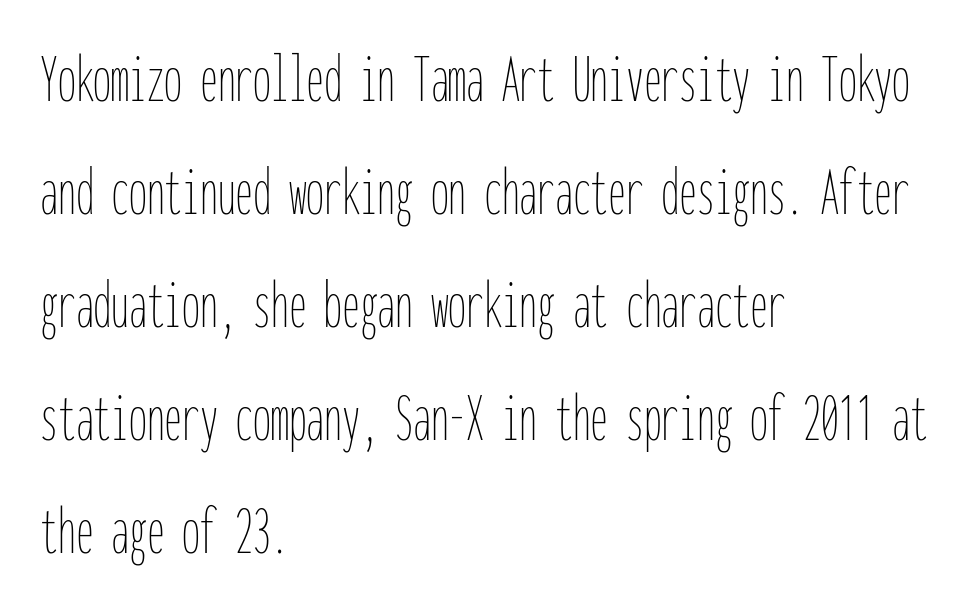
The image shows 71 px thin, condensed type, upright, monospaced; set left-aligned, normal line spacing (1.59x), normal letter spacing, not underlined; low stroke contrast and a medium x-height.
